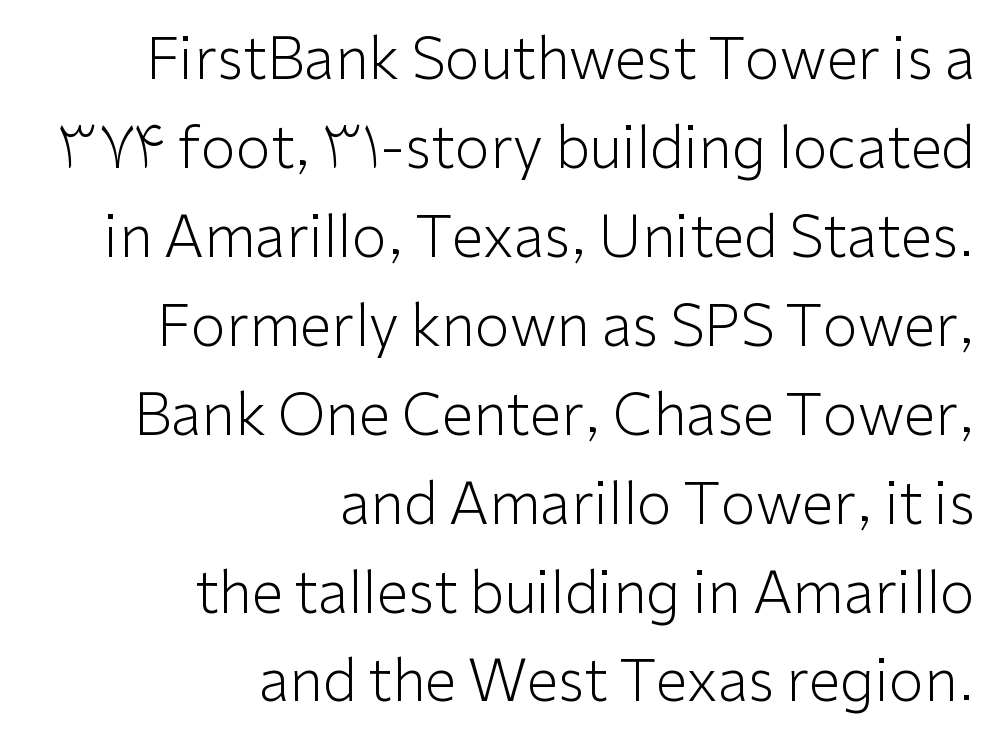
The image shows 57 px light sans-serif type, upright; set right-aligned, normal line spacing (1.56x), normal letter spacing, not underlined; low stroke contrast and a medium x-height.
